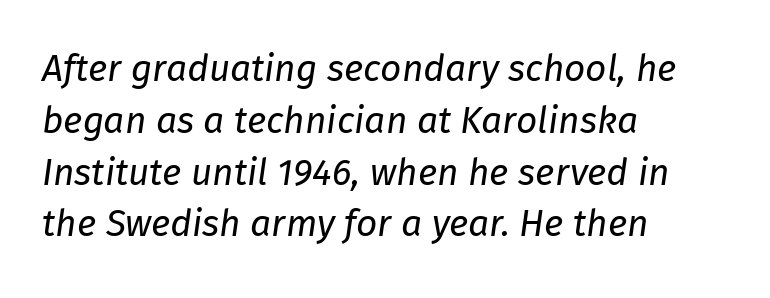
The image shows 37 px regular-weight type, italic (leaning right); set left-aligned, normal line spacing (1.4x), normal letter spacing, not underlined; low stroke contrast and a medium x-height.
